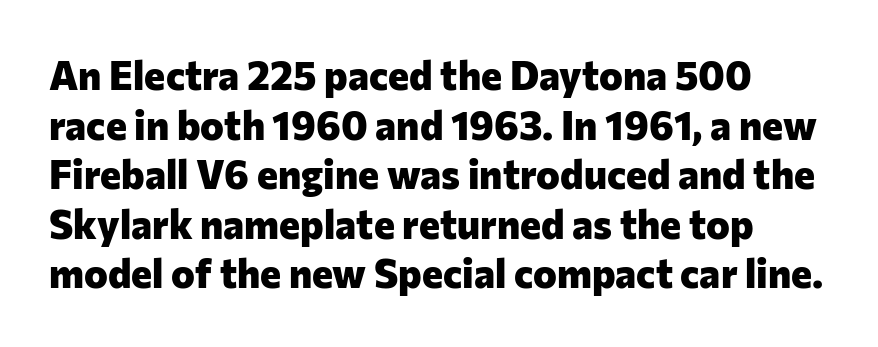
The image shows 40 px heavy sans-serif type, upright; set line spacing 1.24x, normal letter spacing, not underlined; low stroke contrast and a medium x-height.
